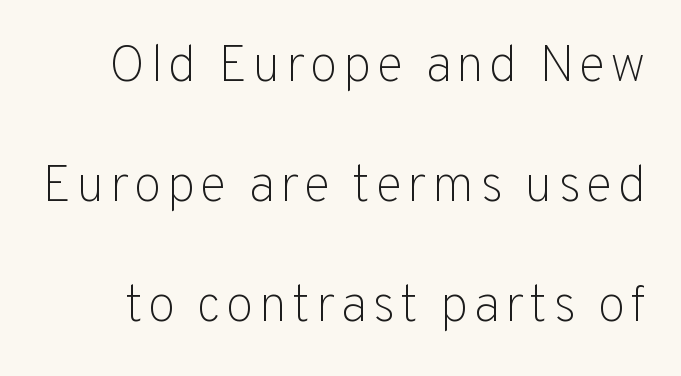
The image shows 51 px light sans-serif type, upright; set loose line spacing (2.35x), not underlined; low stroke contrast and a medium x-height.
